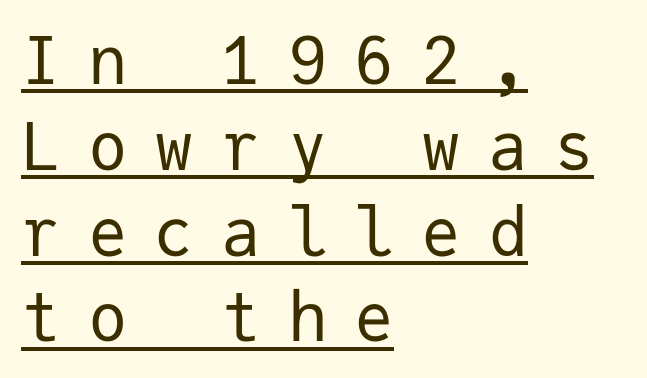
The image shows 66 px regular-weight sans-serif type, upright, monospaced; set left-aligned, normal line spacing (1.3x), unusually wide letter spacing (+0.41 em), underlined; low stroke contrast and a medium x-height.
